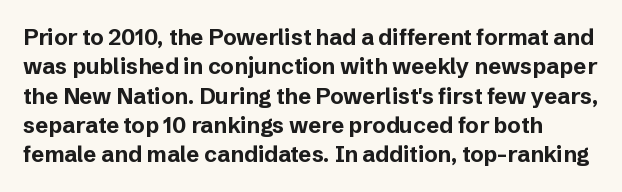
Q: Is the text bold? A: Yes.
Q: Is the text italic (slanted)? A: No, it is upright.
Q: Is the text underlined? A: No.
Q: Is the spacing between letters normal or unusually wide? A: Normal.
Q: Is the spacing between lines tight, normal or loose? A: Normal.
